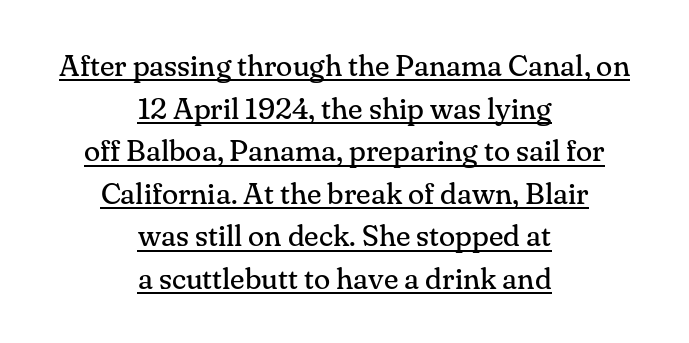
{"serif": "yes", "italic": "no", "bold": "no", "weight": "regular", "width": "normal", "stroke_contrast": "medium", "x_height": "small", "monospaced": "no", "underline": "yes", "align": "center", "line_spacing": "normal", "line_spacing_ratio": 1.42, "letter_spacing": "normal", "letter_spacing_em": 0.0, "glyph_px": 30}
